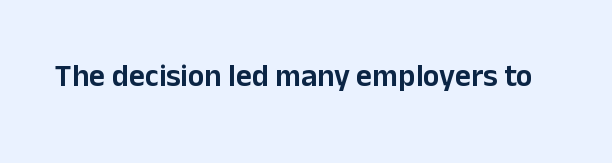
{"serif": "no", "italic": "no", "width": "normal", "stroke_contrast": "low", "x_height": "medium", "monospaced": "no", "underline": "no", "letter_spacing": "normal", "letter_spacing_em": 0.0, "glyph_px": 31}
